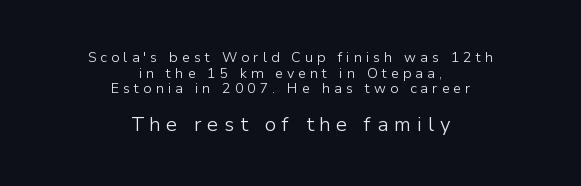
Rule under the text: the space is simply empty. Weight: not bold — regular or lighter. These lines are centered, leaving both edges ragged. Honestly, the rows look squashed on top of each other. This is roman type, the default non-slanted kind.
